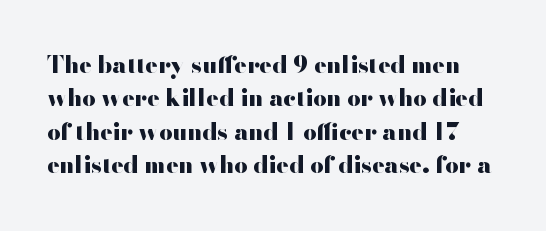
Do the letters lean? They stand straight. This sample uses plain, unmodified letter spacing. Set as a true bold cut, around the 700 mark. The space directly below the letters is spotless. Whoever set this chose a conventional vertical rhythm.
